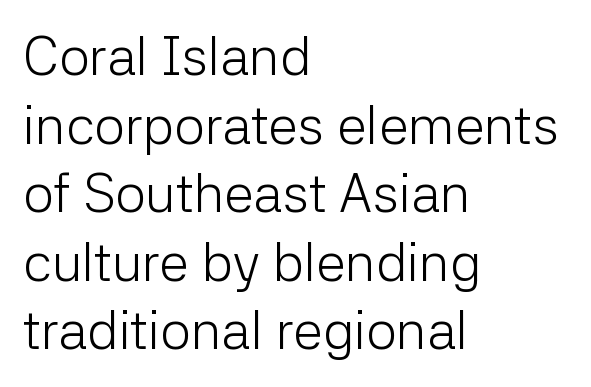
Q: Is the text bold? A: No.
Q: Is the text italic (slanted)? A: No, it is upright.
Q: Is the typeface a serif or a sans-serif typeface? A: Sans-serif.
Q: Is the text underlined? A: No.
Q: How is the paragraph aligned? A: Left-aligned.
Q: Is the spacing between letters normal or unusually wide? A: Normal.
Q: Is the spacing between lines tight, normal or loose? A: Normal.
Q: Width (condensed, normal, or wide)? A: Normal.
Q: Stroke contrast? A: Low.
Q: x-height? A: Medium.
Q: Monospaced? A: No.
